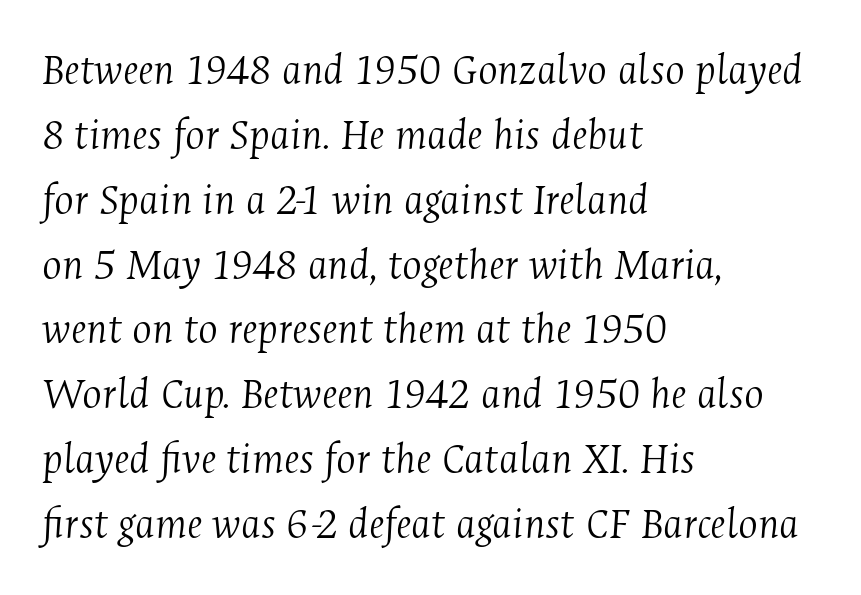
The space between consecutive lines is moderate. Rendered with sloped, italic letterforms. This sample is left-justified, so line endings fall wherever the words run out. Descenders hang freely into open space. The face used here is seriffed, in the tradition of book romans.
